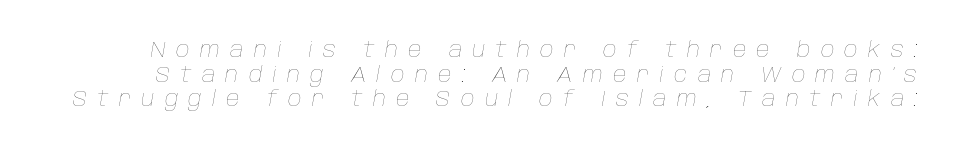
{"italic": "yes", "lean": "right", "slant_degrees": 10, "bold": "no", "underline": "no", "line_spacing_ratio": 1.17, "letter_spacing": "wide", "letter_spacing_em": 0.49, "glyph_px": 21}
